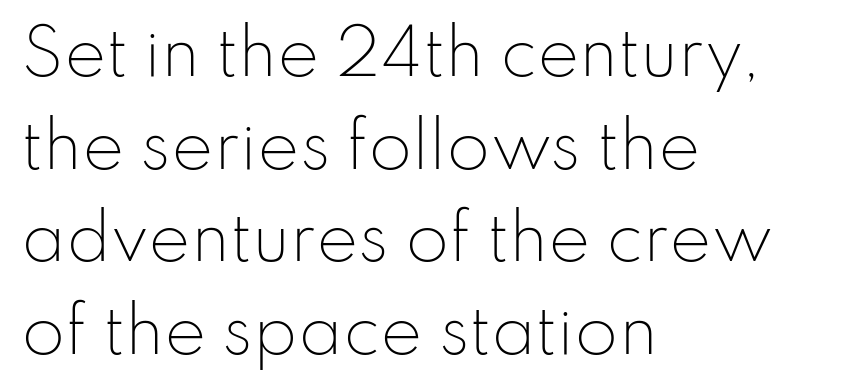
The image shows 63 px light sans-serif type, upright; set left-aligned, normal line spacing (1.47x), normal letter spacing, not underlined; low stroke contrast and a small x-height.
